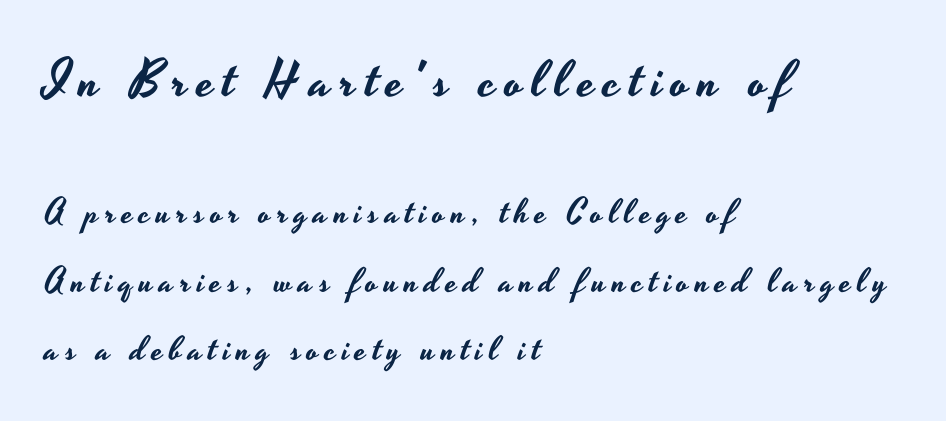
Q: Is the text italic (slanted)? A: Yes.
Q: Is the typeface a serif or a sans-serif typeface? A: Sans-serif.
Q: Is the text underlined? A: No.
Q: How is the paragraph aligned? A: Left-aligned.
Q: Is the spacing between lines tight, normal or loose? A: Loose.
Q: Which block of text is set in a larger size, the first (top) or the second (bottom)? A: The first (top) one.
Q: Width (condensed, normal, or wide)? A: Wide.
Q: Stroke contrast? A: Low.
Q: x-height? A: Small.
Q: Monospaced? A: No.
